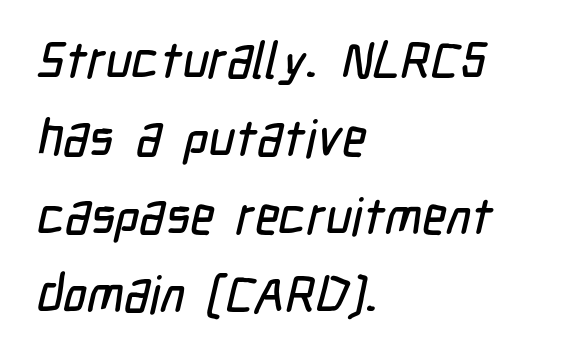
{"serif": "no", "width": "condensed", "stroke_contrast": "low", "x_height": "medium", "monospaced": "no", "underline": "no", "align": "left", "line_spacing": "normal", "line_spacing_ratio": 1.53, "letter_spacing": "normal", "letter_spacing_em": 0.0, "glyph_px": 51}
